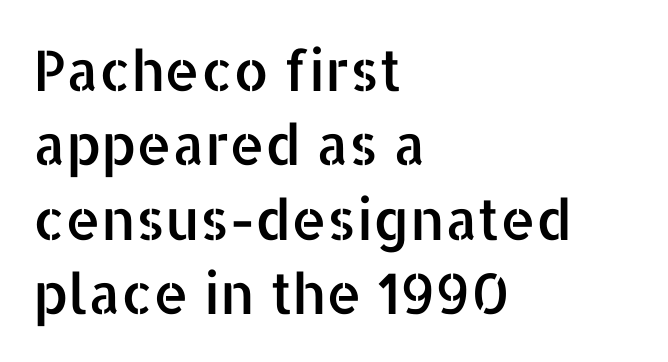
Q: Is the text italic (slanted)? A: No, it is upright.
Q: Is the typeface a serif or a sans-serif typeface? A: Sans-serif.
Q: Is the text underlined? A: No.
Q: How is the paragraph aligned? A: Left-aligned.
Q: Is the spacing between letters normal or unusually wide? A: Normal.
Q: Is the spacing between lines tight, normal or loose? A: Normal.
Q: Width (condensed, normal, or wide)? A: Normal.
Q: Stroke contrast? A: Low.
Q: x-height? A: Medium.
Q: Monospaced? A: No.
